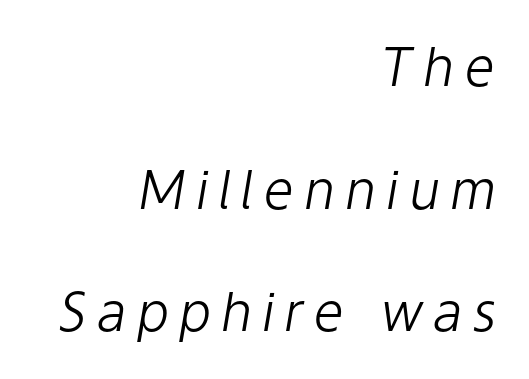
The image shows 54 px light type, italic (leaning right); set right-aligned, loose line spacing (2.27x), not underlined; low stroke contrast and a medium x-height.
